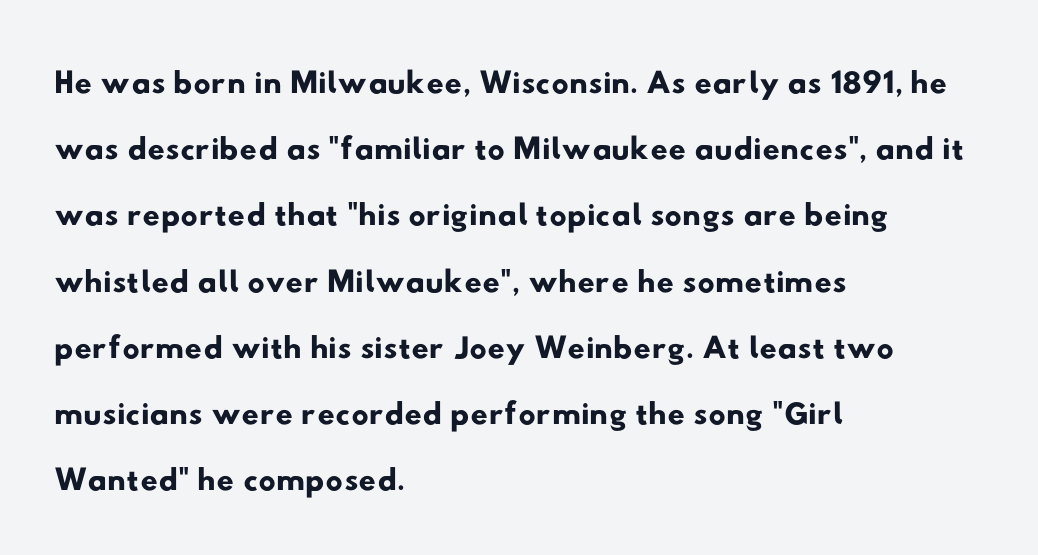
The gaps between neighbouring characters are ordinary and unremarkable. Serif or sans? Sans — the stroke terminals are bare. Type without underlining. Spacing verdict: proportional, widths tailored to each character.
